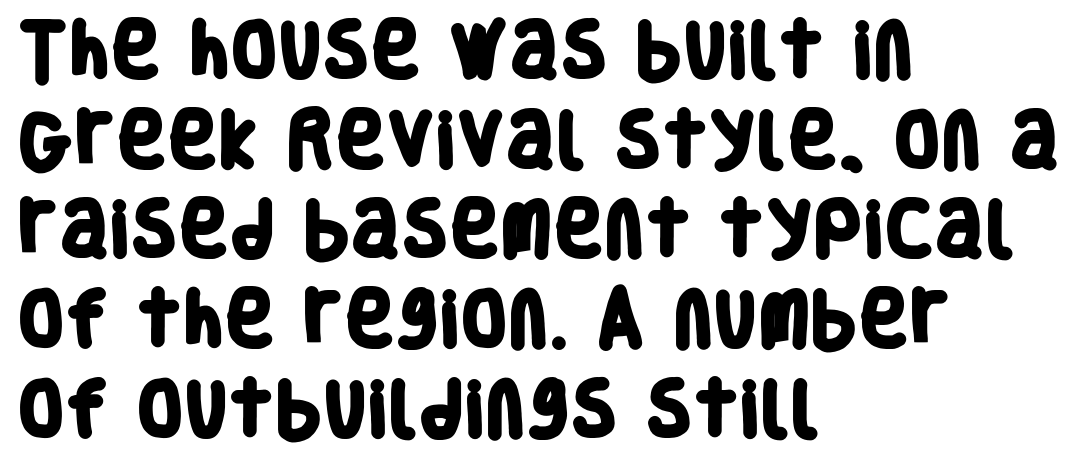
Q: Is the text bold? A: Yes.
Q: Is the typeface a serif or a sans-serif typeface? A: Sans-serif.
Q: Is the text underlined? A: No.
Q: How is the paragraph aligned? A: Left-aligned.
Q: Is the spacing between letters normal or unusually wide? A: Normal.
Q: Is the spacing between lines tight, normal or loose? A: Normal.
Q: Width (condensed, normal, or wide)? A: Condensed.
Q: Stroke contrast? A: Low.
Q: x-height? A: Large.
Q: Monospaced? A: No.
